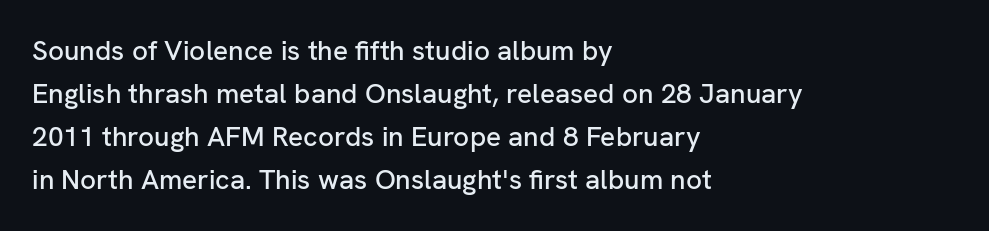
Vertically, the passage feels balanced, rows spaced as you'd expect. What kind of face is this? One without serifs — a sans. Here the designer chose a conventional face with non-uniform glyph widths. Look at the tracking — it's just the regular setting, nothing added. Designer's note — italics off, roman on.
